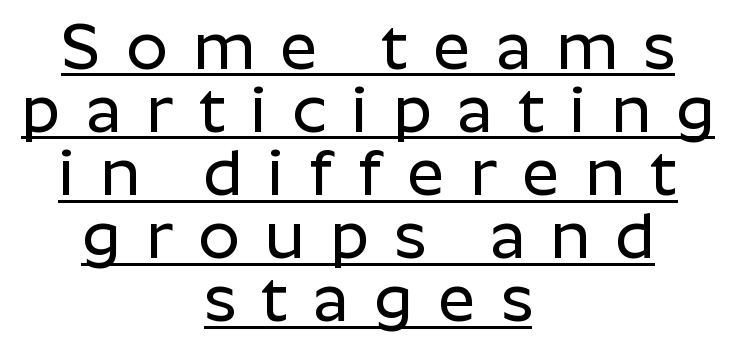
No feet cap the strokes, marking this as sans-serif type. This sample has the flowing, uneven cadence of proportional lettering. Reading down the column, the eye jumps only a short way to each next line. Someone cranked the tracking dial way up on this one.
